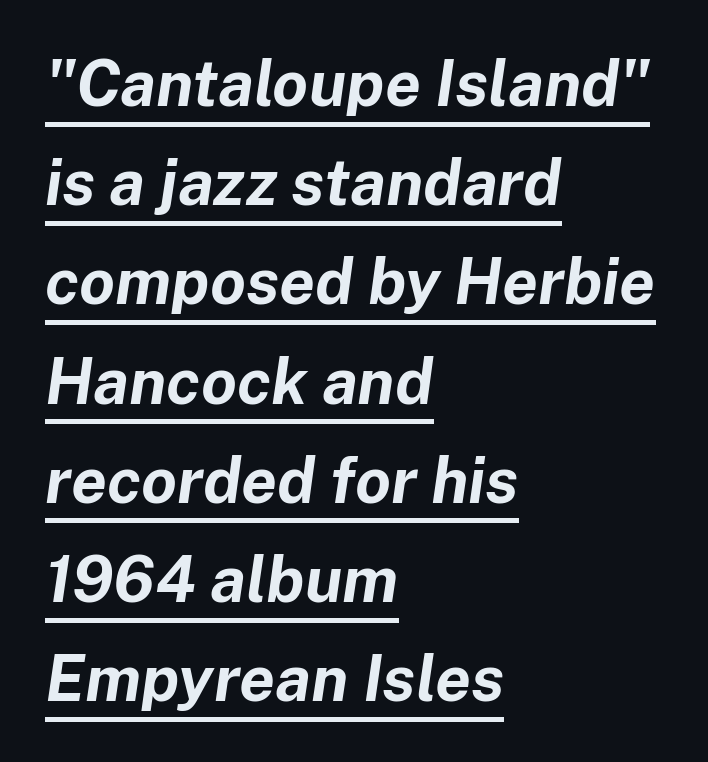
Layout note: lines flush left. You can tell it's italic because the verticals aren't actually vertical. Leading: standard. Note the varied advance widths — an 'i' is clearly narrower than an 'm'. What decoration does the sample have? An underline. No extra tracking has been applied to these lines.
